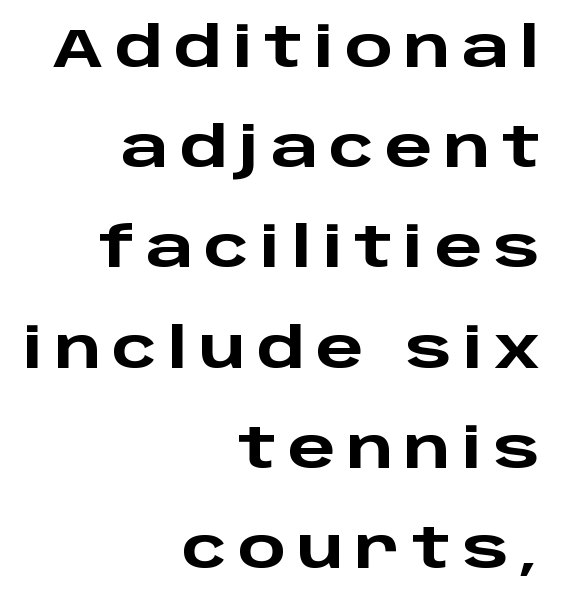
The image shows 56 px heavy, wide sans-serif type, upright; set right-aligned, line spacing 1.79x, unusually wide letter spacing (+0.2 em), not underlined; low stroke contrast and a large x-height.
